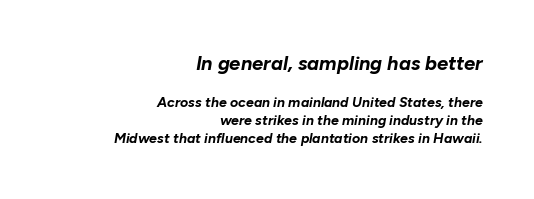
The image shows 20 px bold type, italic (leaning right); set right-aligned, normal line spacing (1.3x), normal letter spacing, not underlined; the first (top) block is 1.43x larger.
